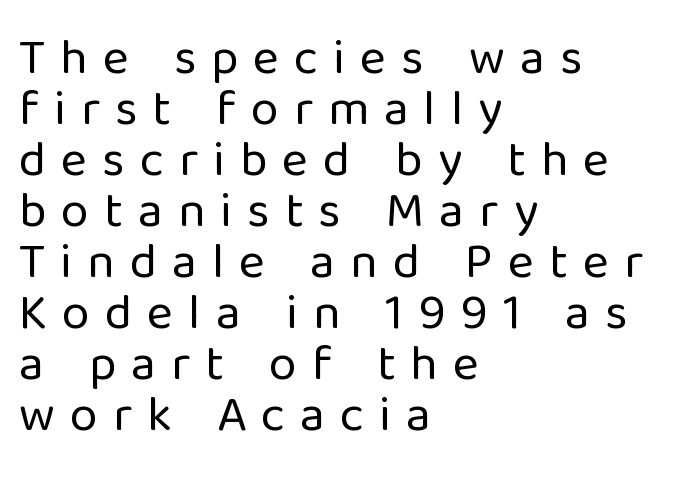
Proportional: the letters do not fall into vertical columns. Characters remain perfectly vertical along every line. Anything drawn beneath the words? Only blank space. To sum up the face: it is a sans, with no serifs. Is the letter spacing exaggerated? Yes — the characters are pushed far apart.
